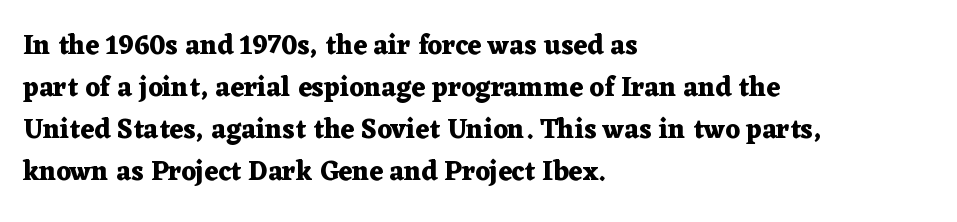
Nothing unusual about the tracking: characters are spaced as the font intends. Layout note: lines flush left. Does the lettering tilt? It doesn't — this is upright. The characters look thick and weighty, a clear bold. If you measured baseline to baseline, you'd find a middling distance. Underlining? Definitely not there.
